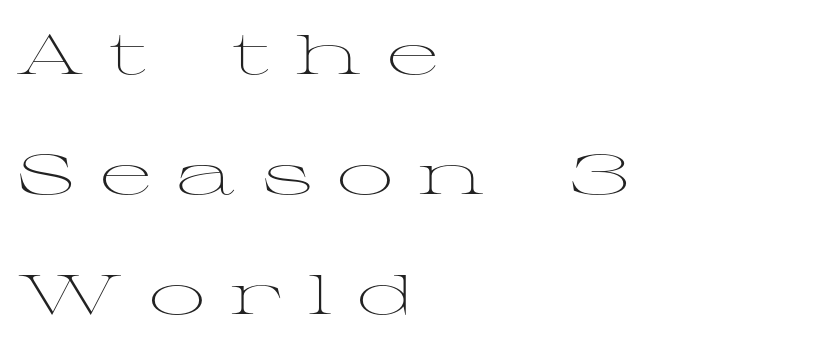
The image shows 56 px light, wide serif type, upright; set left-aligned, loose line spacing (2.14x), unusually wide letter spacing (+0.45 em), not underlined; medium stroke contrast and a medium x-height.
